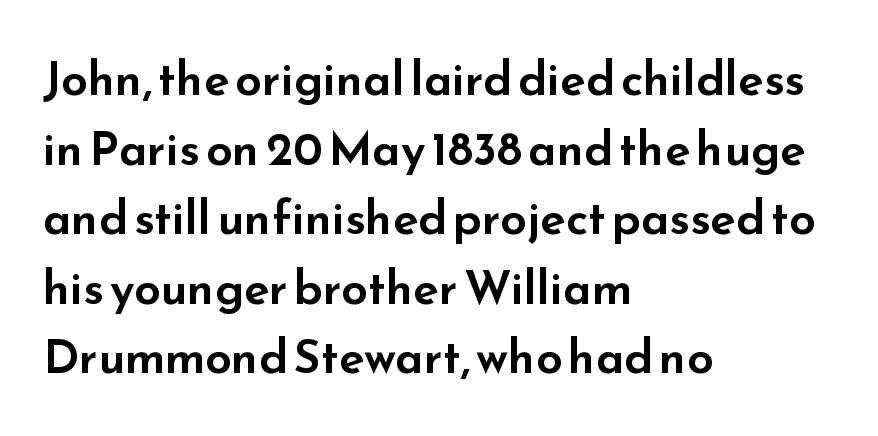
You could call the tracking neutral — neither tight nor loose. Looks like regular typesetting: each glyph gets only the width it needs. A bare baseline throughout the passage. Whoever set this chose a conventional vertical rhythm.
